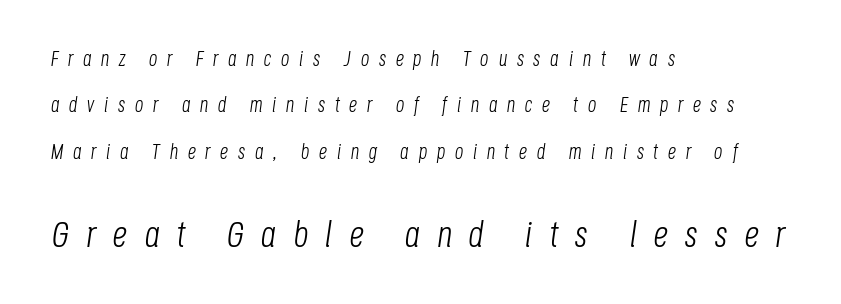
The image shows 37 px light, condensed type, italic (leaning right); set left-aligned, loose line spacing (2.21x), unusually wide letter spacing (+0.45 em), not underlined; the second (bottom) block is 1.76x larger; low stroke contrast and a large x-height.
